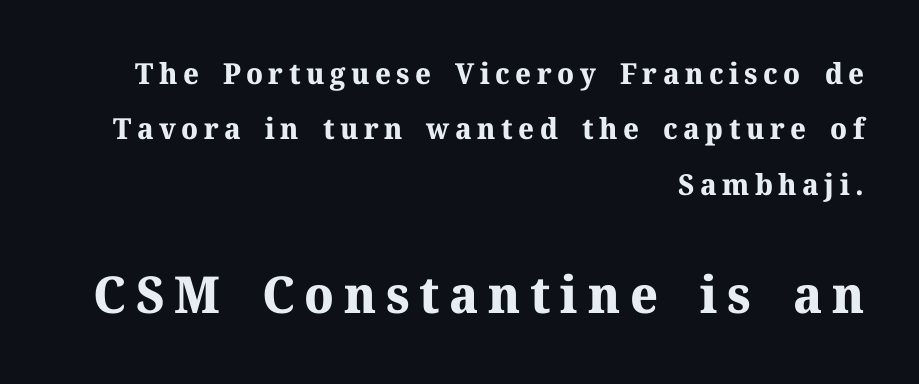
{"serif": "yes", "italic": "no", "bold": "yes", "weight": "bold", "width": "normal", "stroke_contrast": "medium", "x_height": "medium", "monospaced": "no", "underline": "no", "align": "right", "line_spacing": "loose", "line_spacing_ratio": 1.91, "larger_block": "second", "size_ratio": 1.76, "glyph_px": 51}
